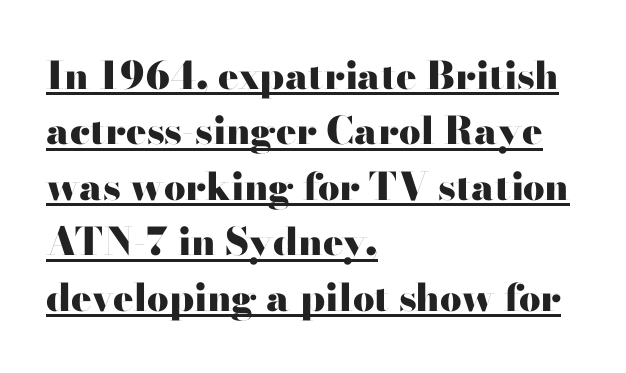
Q: Is the text bold? A: Yes.
Q: Is the text italic (slanted)? A: No, it is upright.
Q: Is the typeface a serif or a sans-serif typeface? A: Sans-serif.
Q: Is the text underlined? A: Yes.
Q: How is the paragraph aligned? A: Left-aligned.
Q: Is the spacing between letters normal or unusually wide? A: Normal.
Q: Is the spacing between lines tight, normal or loose? A: Normal.
Q: Width (condensed, normal, or wide)? A: Wide.
Q: Stroke contrast? A: High.
Q: x-height? A: Small.
Q: Monospaced? A: No.
